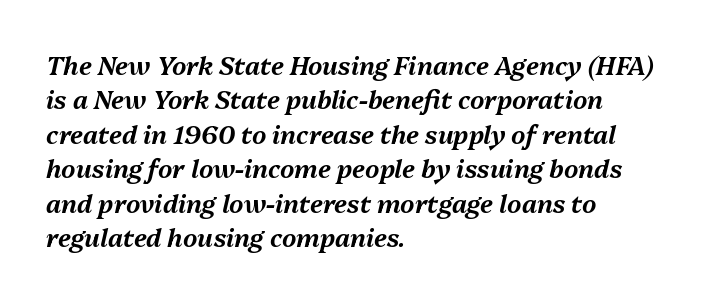
The image shows 25 px text type, italic (leaning right); set left-aligned, normal line spacing (1.38x), normal letter spacing, not underlined.
